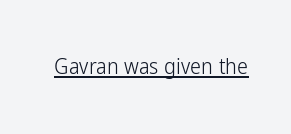
Q: Is the text bold? A: No.
Q: Is the text italic (slanted)? A: No, it is upright.
Q: Is the text underlined? A: Yes.
Q: Is the spacing between letters normal or unusually wide? A: Normal.
